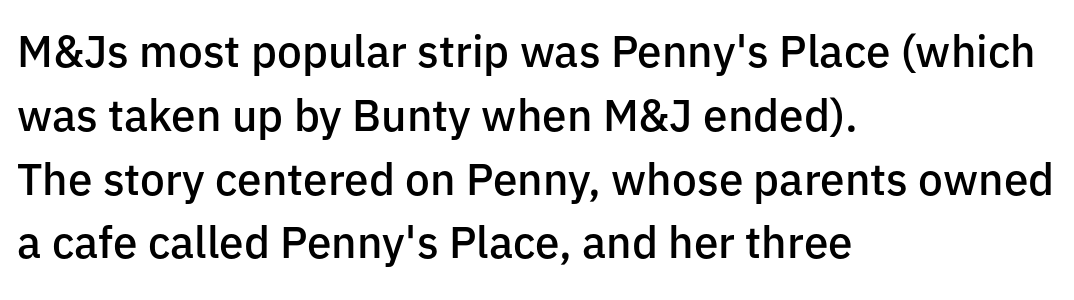
{"serif": "no", "italic": "no", "bold": "semi", "weight": "semibold", "width": "normal", "stroke_contrast": "low", "x_height": "medium", "monospaced": "no", "underline": "no", "align": "left", "line_spacing": "normal", "line_spacing_ratio": 1.45, "letter_spacing": "normal", "letter_spacing_em": 0.0, "glyph_px": 44}
